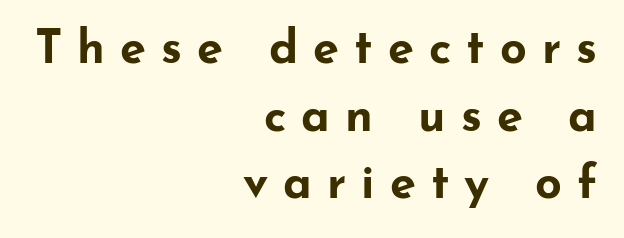
{"serif": "no", "italic": "no", "bold": "yes", "weight": "bold", "width": "wide", "stroke_contrast": "low", "x_height": "small", "monospaced": "no", "underline": "no", "align": "right", "line_spacing": "normal", "line_spacing_ratio": 1.44, "letter_spacing": "wide", "letter_spacing_em": 0.32, "glyph_px": 47}
